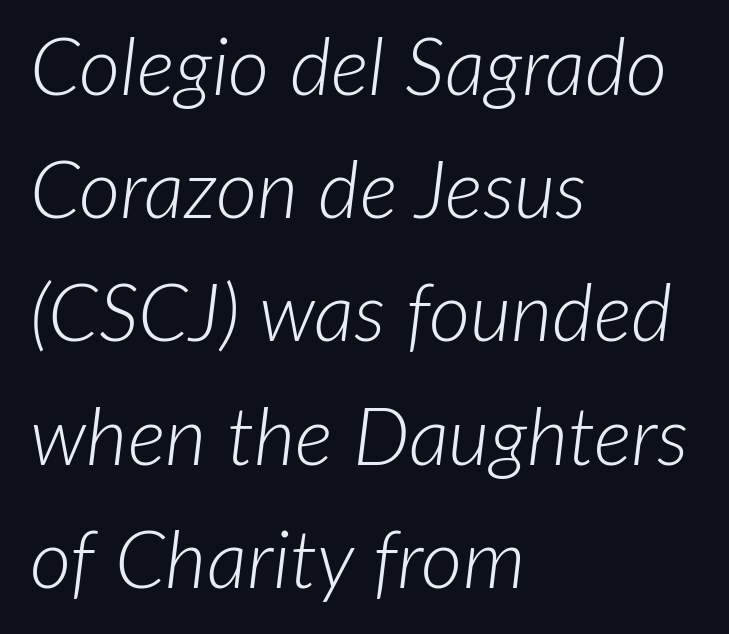
The image shows 80 px light type, italic (leaning right); set left-aligned, normal line spacing (1.54x), normal letter spacing, not underlined; low stroke contrast and a medium x-height.
